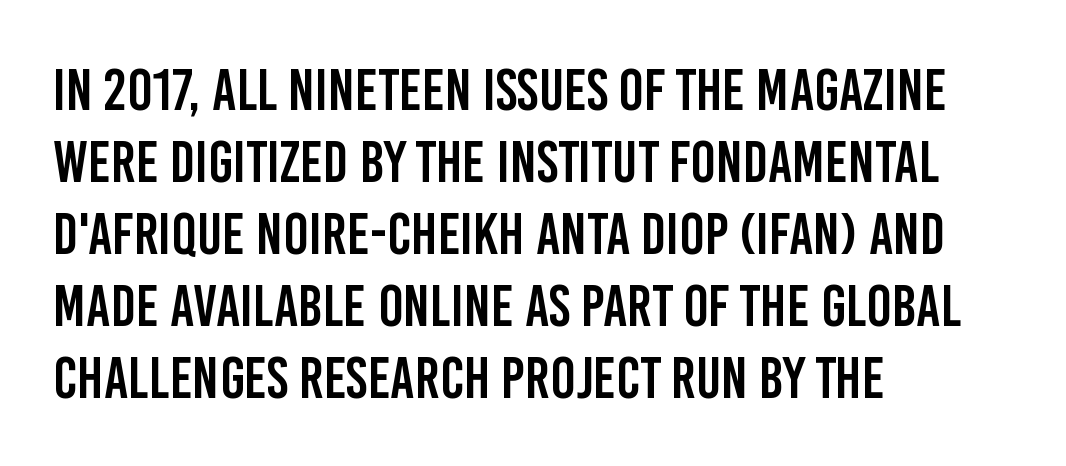
{"serif": "no", "italic": "no", "width": "condensed", "stroke_contrast": "low", "x_height": "large", "monospaced": "no", "underline": "no", "align": "left", "line_spacing_ratio": 1.22, "letter_spacing": "normal", "letter_spacing_em": 0.0, "glyph_px": 59}
